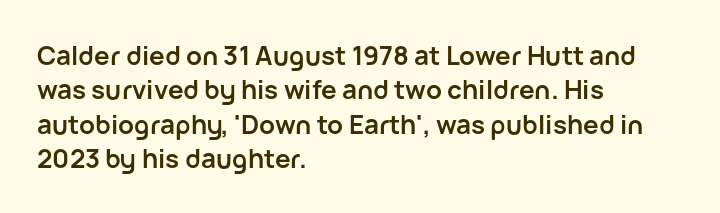
The image shows 26 px bold type, upright; set left-aligned, normal line spacing (1.32x), normal letter spacing, not underlined.
